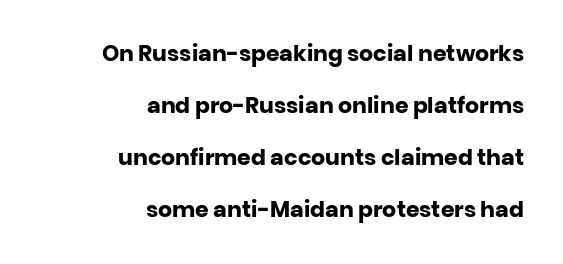
Clear beneath every line of the passage. Posture: vertical. The compositor pushed each line to the right boundary. Short note: letters normally spaced.
